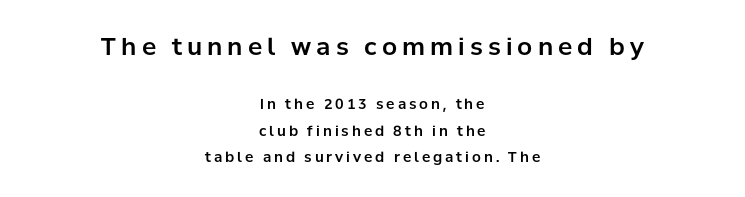
The image shows 24 px text type, upright; set centered, line spacing 1.88x, unusually wide letter spacing (+0.21 em), not underlined; the first (top) block is 1.71x larger.
